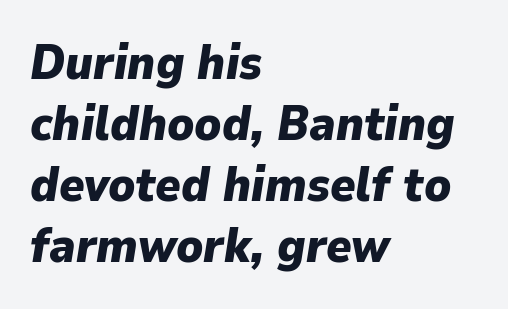
The image shows 48 px heavy type, italic (leaning right); set left-aligned, normal line spacing (1.27x), normal letter spacing, not underlined; low stroke contrast and a medium x-height.
